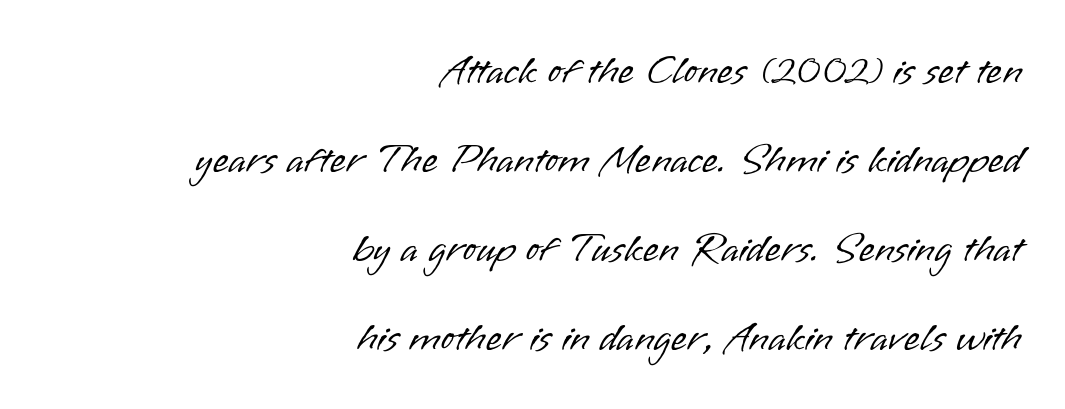
The paragraph has a hard right edge and a soft left edge. A typesetter would call this zero additional tracking. Beneath every word, the page is bare. The designer dialed line spacing up above the default.
